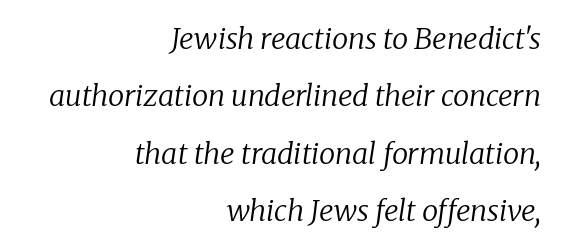
{"serif": "yes", "italic": "yes", "lean": "right", "slant_degrees": 8, "bold": "no", "weight": "regular", "width": "normal", "stroke_contrast": "low", "x_height": "medium", "monospaced": "no", "underline": "no", "align": "right", "line_spacing": "loose", "line_spacing_ratio": 1.98, "letter_spacing": "normal", "letter_spacing_em": 0.0, "glyph_px": 29}
